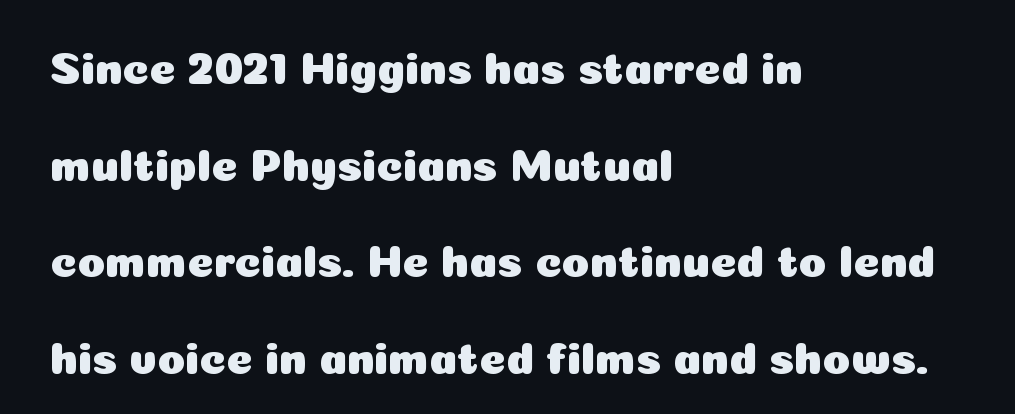
Honestly, there is no underline to notice here at all. Does the lettering tilt? It doesn't — this is upright. Loosely led — the rows are spread out. Visually the block forms a straight wall on the left and a jagged coastline on the right. You could not count columns in this text — the font is proportionally spaced.
